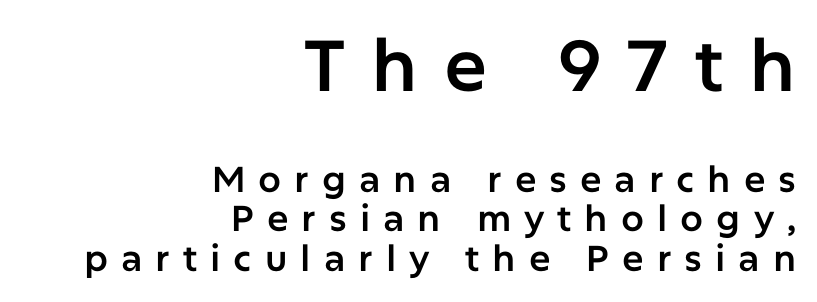
The image shows 72 px sans-serif type, upright; set right-aligned, tight line spacing (1.09x), unusually wide letter spacing (+0.36 em), not underlined; the first (top) block is 2.0x larger; low stroke contrast and a medium x-height.
